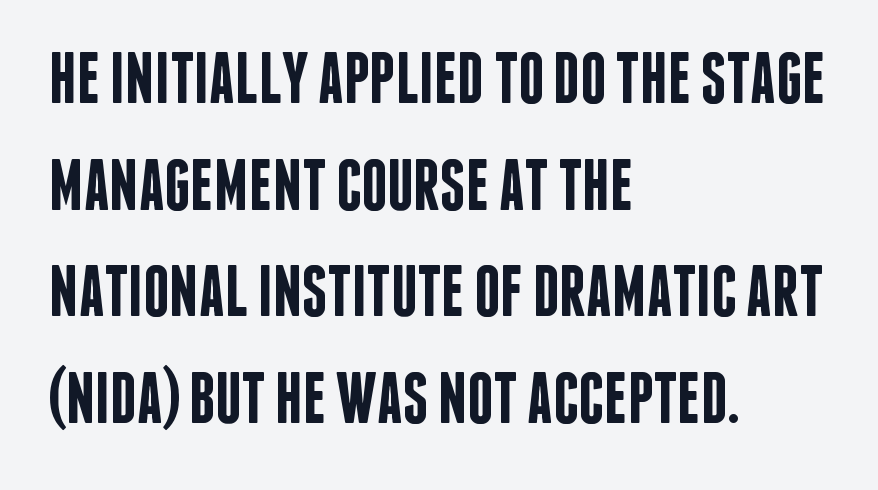
Q: Is the text bold? A: Semi-bold.
Q: Is the text italic (slanted)? A: No, it is upright.
Q: Is the typeface a serif or a sans-serif typeface? A: Sans-serif.
Q: Is the text underlined? A: No.
Q: How is the paragraph aligned? A: Left-aligned.
Q: Is the spacing between letters normal or unusually wide? A: Normal.
Q: Is the spacing between lines tight, normal or loose? A: Normal.
Q: Width (condensed, normal, or wide)? A: Condensed.
Q: Stroke contrast? A: Low.
Q: x-height? A: Large.
Q: Monospaced? A: No.
